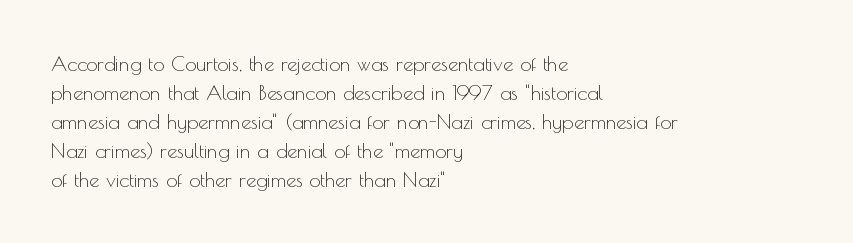
Q: Is the text bold? A: No.
Q: Is the text italic (slanted)? A: No, it is upright.
Q: Is the text underlined? A: No.
Q: How is the paragraph aligned? A: Left-aligned.
Q: Is the spacing between letters normal or unusually wide? A: Normal.
Q: Is the spacing between lines tight, normal or loose? A: Normal.
